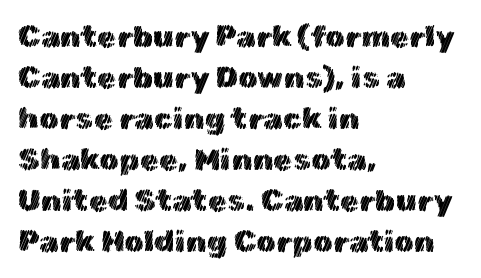
{"italic": "no", "width": "normal", "x_height": "medium", "monospaced": "no", "underline": "no", "align": "left", "line_spacing": "normal", "line_spacing_ratio": 1.32, "letter_spacing": "normal", "letter_spacing_em": 0.0, "glyph_px": 31}
